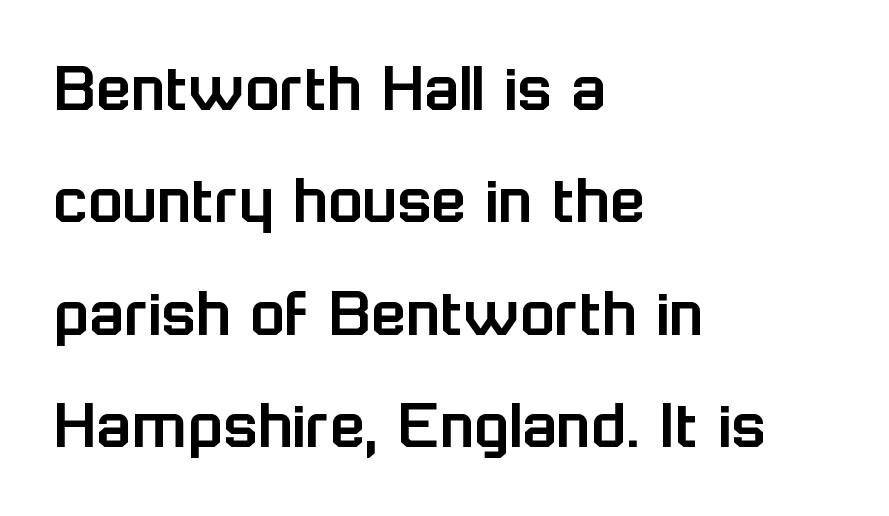
{"serif": "no", "italic": "no", "width": "normal", "stroke_contrast": "low", "x_height": "medium", "monospaced": "no", "underline": "no", "align": "left", "line_spacing": "normal", "line_spacing_ratio": 1.56, "letter_spacing": "normal", "letter_spacing_em": 0.0, "glyph_px": 72}
